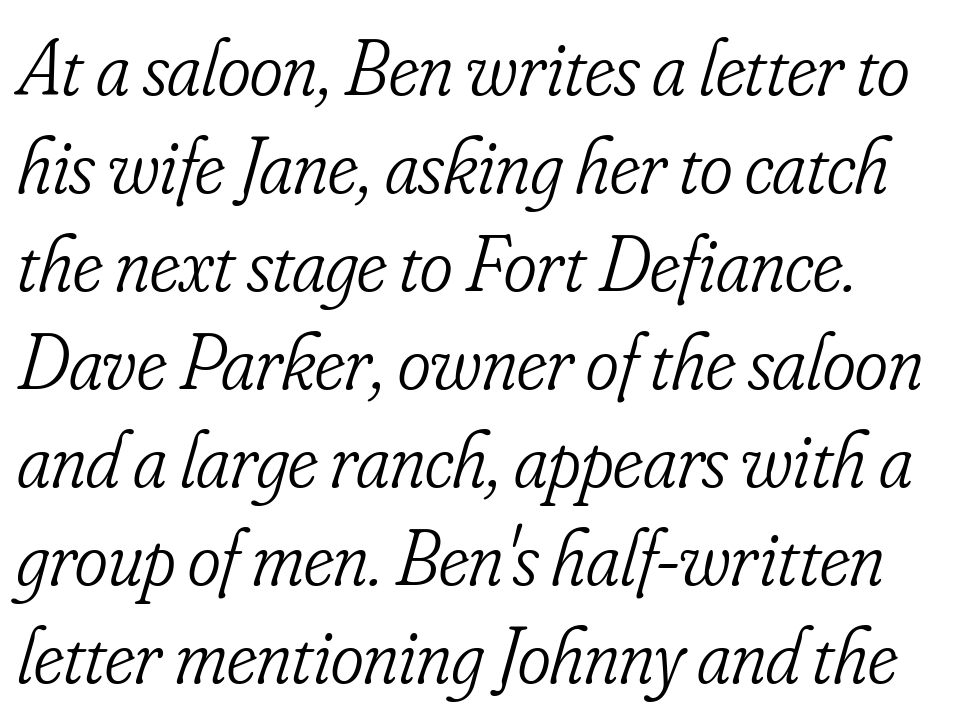
Q: Is the text bold? A: No.
Q: Is the text italic (slanted)? A: Yes, it leans right by about 16 degrees.
Q: Is the typeface a serif or a sans-serif typeface? A: Serif.
Q: Is the text underlined? A: No.
Q: How is the paragraph aligned? A: Left-aligned.
Q: Is the spacing between letters normal or unusually wide? A: Normal.
Q: Width (condensed, normal, or wide)? A: Condensed.
Q: Stroke contrast? A: Low.
Q: x-height? A: Small.
Q: Monospaced? A: No.
